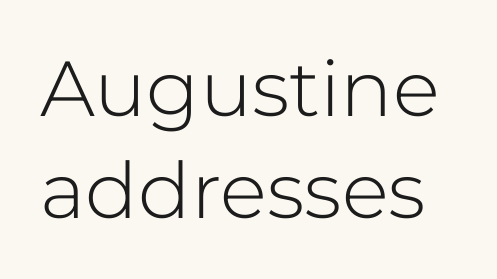
{"serif": "no", "italic": "no", "bold": "no", "weight": "light", "width": "normal", "stroke_contrast": "low", "x_height": "medium", "monospaced": "no", "underline": "no", "line_spacing": "normal", "line_spacing_ratio": 1.31, "letter_spacing": "normal", "letter_spacing_em": 0.0, "glyph_px": 78}
